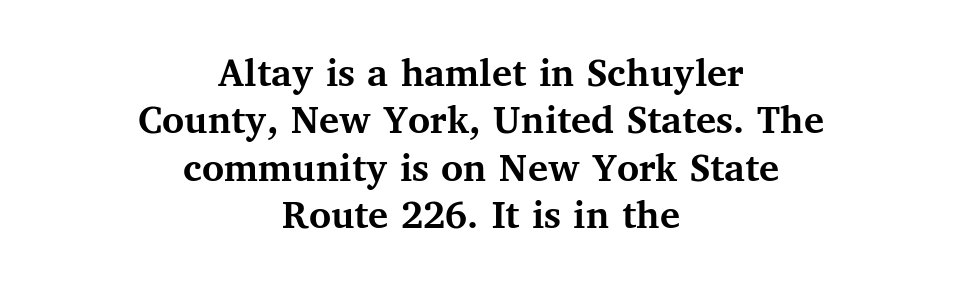
{"serif": "yes", "italic": "no", "bold": "yes", "weight": "semibold", "width": "normal", "stroke_contrast": "medium", "x_height": "medium", "monospaced": "no", "underline": "no", "align": "center", "line_spacing": "tight", "line_spacing_ratio": 1.13, "letter_spacing": "normal", "letter_spacing_em": 0.0, "glyph_px": 42}
